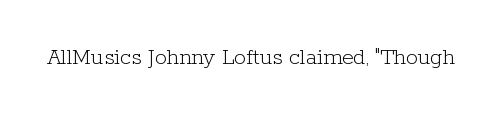
The image shows 24 px text type, upright; set normal letter spacing, not underlined.
